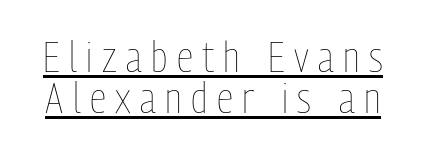
Q: Is the text bold? A: No.
Q: Is the text italic (slanted)? A: No, it is upright.
Q: Is the text underlined? A: Yes.
Q: Is the spacing between letters normal or unusually wide? A: Unusually wide.
Q: Is the spacing between lines tight, normal or loose? A: Tight.
Q: Width (condensed, normal, or wide)? A: Condensed.
Q: Stroke contrast? A: Low.
Q: x-height? A: Medium.
Q: Monospaced? A: No.
